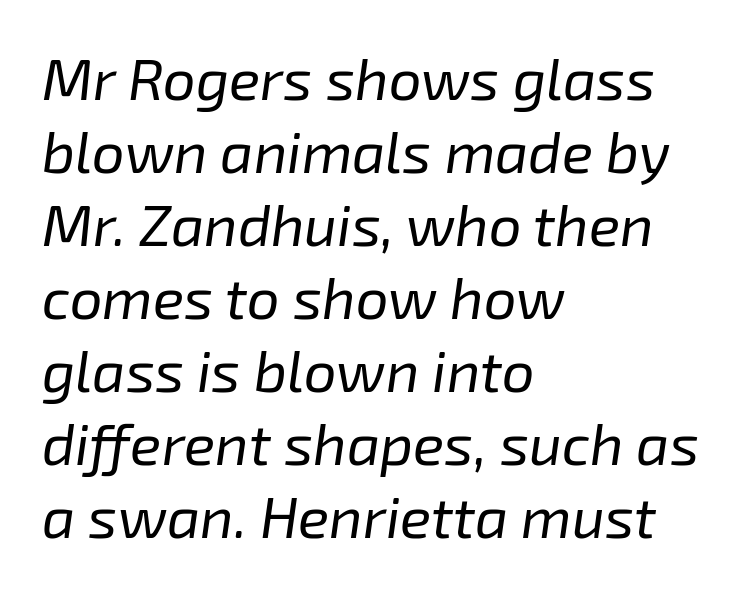
{"italic": "yes", "lean": "right", "slant_degrees": 8, "bold": "no", "weight": "regular", "width": "normal", "stroke_contrast": "low", "x_height": "medium", "monospaced": "no", "underline": "no", "align": "left", "line_spacing": "normal", "line_spacing_ratio": 1.26, "letter_spacing": "normal", "letter_spacing_em": 0.0, "glyph_px": 58}
